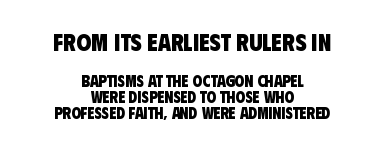
Q: Is the text bold? A: Yes.
Q: Is the text underlined? A: No.
Q: How is the paragraph aligned? A: Centered.
Q: Is the spacing between letters normal or unusually wide? A: Normal.
Q: Is the spacing between lines tight, normal or loose? A: Tight.
Q: Which block of text is set in a larger size, the first (top) or the second (bottom)? A: The first (top) one.
